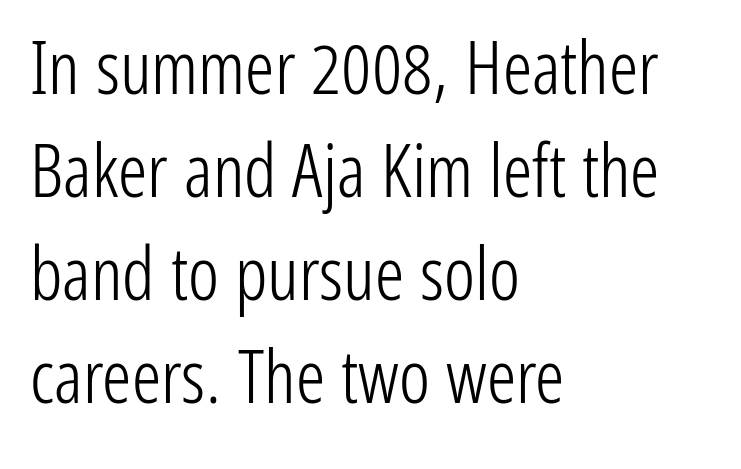
Q: Is the text bold? A: No.
Q: Is the text italic (slanted)? A: No, it is upright.
Q: Is the typeface a serif or a sans-serif typeface? A: Sans-serif.
Q: Is the text underlined? A: No.
Q: How is the paragraph aligned? A: Left-aligned.
Q: Is the spacing between letters normal or unusually wide? A: Normal.
Q: Is the spacing between lines tight, normal or loose? A: Normal.
Q: Width (condensed, normal, or wide)? A: Condensed.
Q: Stroke contrast? A: Low.
Q: x-height? A: Medium.
Q: Monospaced? A: No.
